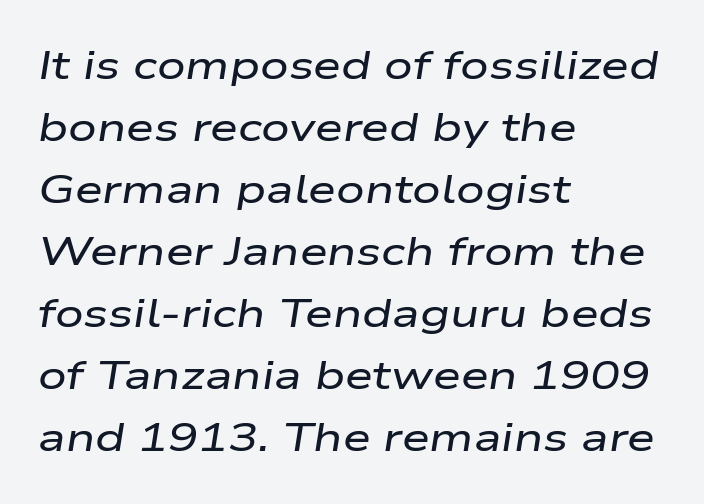
The image shows 40 px wide type, italic (leaning right); set left-aligned, normal line spacing (1.55x), normal letter spacing, not underlined; low stroke contrast and a medium x-height.
